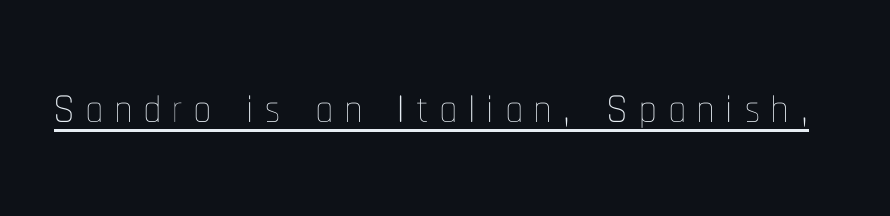
Q: Is the text bold? A: No.
Q: Is the text italic (slanted)? A: No, it is upright.
Q: Is the text underlined? A: Yes.
Q: Width (condensed, normal, or wide)? A: Condensed.
Q: Stroke contrast? A: Low.
Q: x-height? A: Medium.
Q: Monospaced? A: No.
